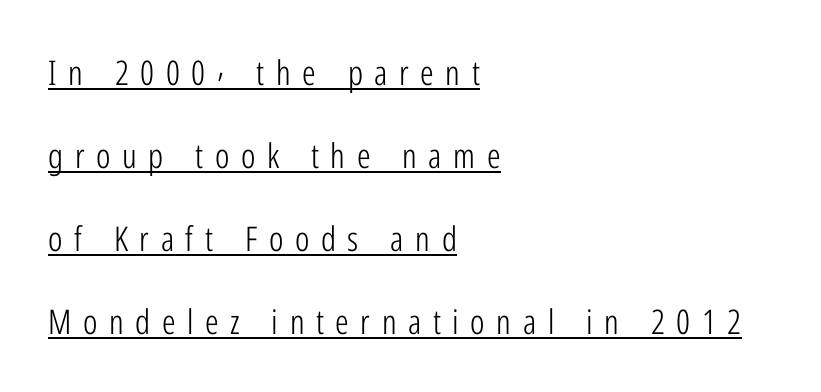
Q: Is the text bold? A: No.
Q: Is the text italic (slanted)? A: No, it is upright.
Q: Is the typeface a serif or a sans-serif typeface? A: Sans-serif.
Q: Is the text underlined? A: Yes.
Q: How is the paragraph aligned? A: Left-aligned.
Q: Is the spacing between letters normal or unusually wide? A: Unusually wide.
Q: Is the spacing between lines tight, normal or loose? A: Loose.
Q: Width (condensed, normal, or wide)? A: Condensed.
Q: Stroke contrast? A: Low.
Q: x-height? A: Medium.
Q: Monospaced? A: No.
